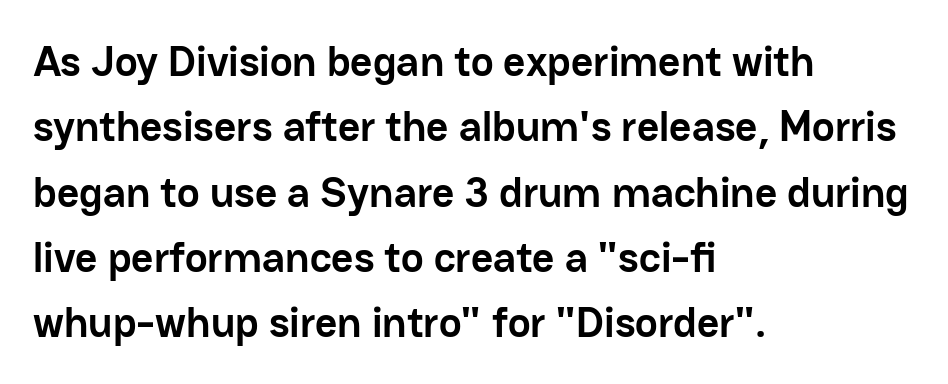
The image shows 43 px semibold sans-serif type, upright; set left-aligned, normal line spacing (1.52x), normal letter spacing, not underlined; low stroke contrast and a medium x-height.
